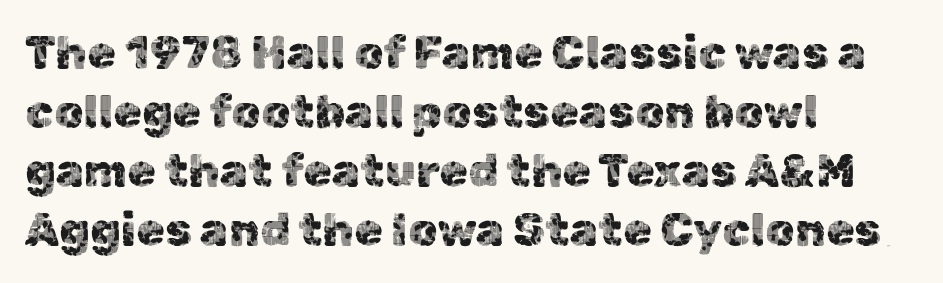
Q: Is the text italic (slanted)? A: No, it is upright.
Q: Is the typeface a serif or a sans-serif typeface? A: Sans-serif.
Q: Is the text underlined? A: No.
Q: How is the paragraph aligned? A: Left-aligned.
Q: Is the spacing between letters normal or unusually wide? A: Normal.
Q: Is the spacing between lines tight, normal or loose? A: Normal.
Q: Width (condensed, normal, or wide)? A: Normal.
Q: x-height? A: Medium.
Q: Monospaced? A: No.
